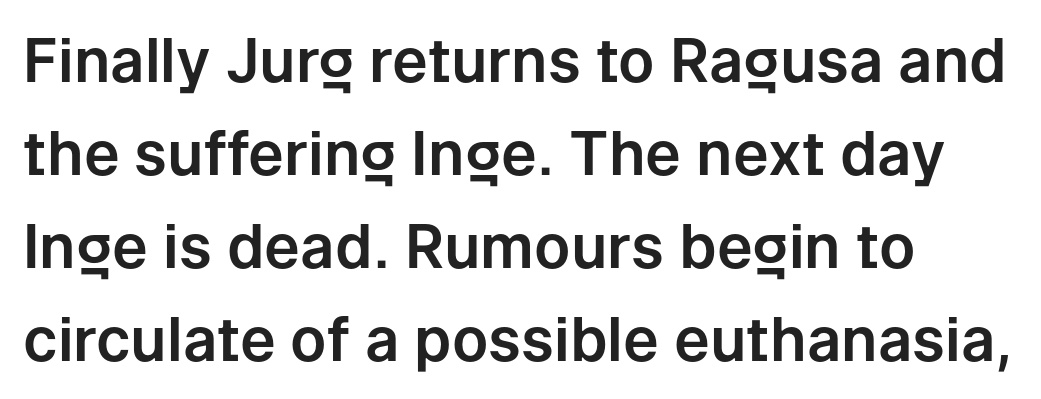
The designer went with a sans here, leaving each stem footless. Line beginnings align vertically; line endings do not. Every character sits straight up, as roman type does. This sample keeps an unexceptional amount of space between lines.
